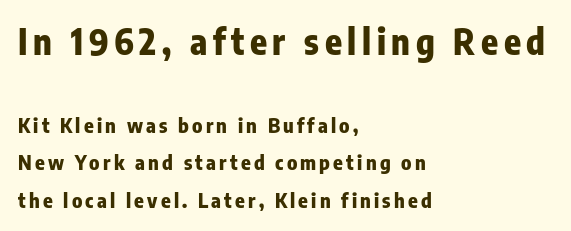
Does the weight exceed regular? Yes, all the way to bold. Layout note: lines flush left. In terms of letterform style, serifs are entirely absent. The passage shown is not underscored anywhere. You could not count columns in this text — the font is proportionally spaced.
